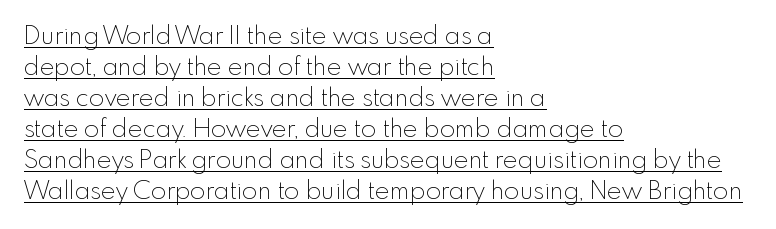
Notice how the stems are strictly vertical — no italics here. Line starts are locked; line ends wander. Each line of the rendering has a horizontal stroke beneath the glyphs. Compared with typical body copy, the letter spacing here is the same.
